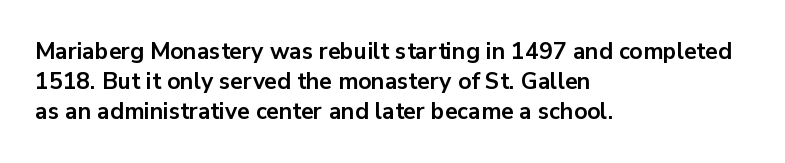
{"italic": "no", "bold": "yes", "underline": "no", "align": "left", "line_spacing": "normal", "line_spacing_ratio": 1.3, "letter_spacing": "normal", "letter_spacing_em": 0.0, "glyph_px": 23}
